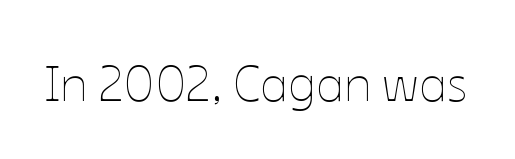
{"italic": "no", "bold": "no", "weight": "thin", "width": "normal", "stroke_contrast": "low", "x_height": "medium", "monospaced": "no", "underline": "no", "letter_spacing": "normal", "letter_spacing_em": 0.0, "glyph_px": 50}
